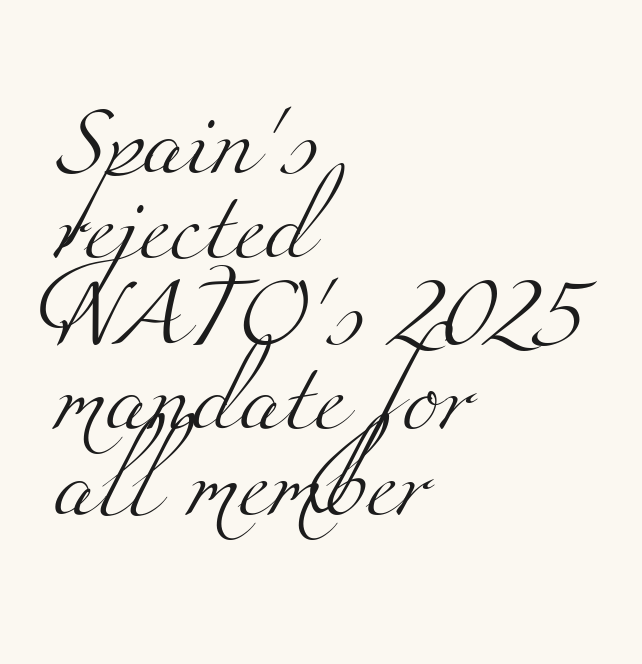
{"bold": "no", "weight": "light", "width": "wide", "stroke_contrast": "medium", "x_height": "small", "monospaced": "no", "underline": "no", "align": "left", "line_spacing_ratio": 1.22, "letter_spacing": "normal", "letter_spacing_em": 0.0, "glyph_px": 70}
